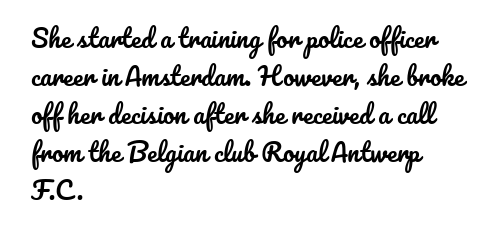
The image shows 25 px text type; set left-aligned, normal line spacing (1.52x), normal letter spacing, not underlined.
